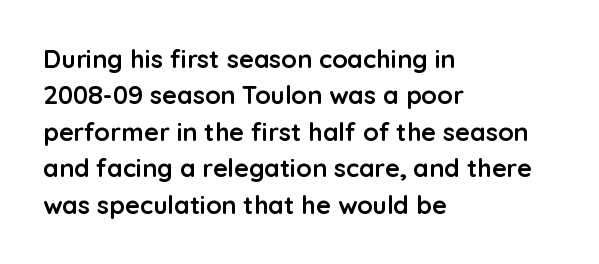
The image shows 25 px bold type, upright; set left-aligned, normal line spacing (1.46x), normal letter spacing, not underlined.
